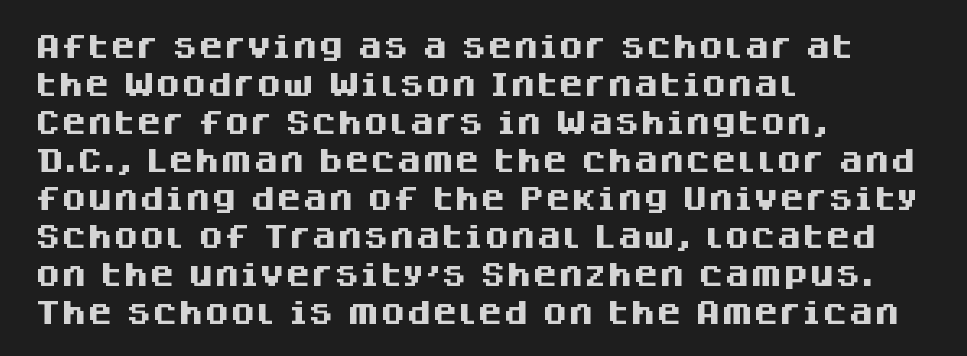
Horizontal alignment here is leftward, the default for most running prose. Nothing unusual about the tracking: characters are spaced as the font intends. Students, observe: this is what conventionally led text looks like. Does the lettering tilt? It doesn't — this is upright.
